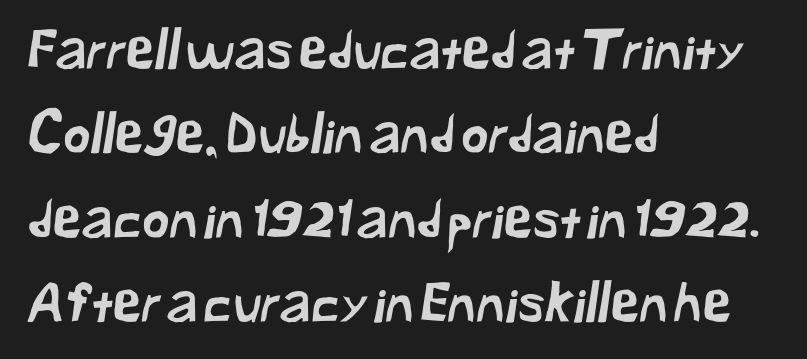
The image shows 53 px sans-serif type; set left-aligned, normal line spacing (1.59x), normal letter spacing, not underlined; low stroke contrast and a medium x-height.
